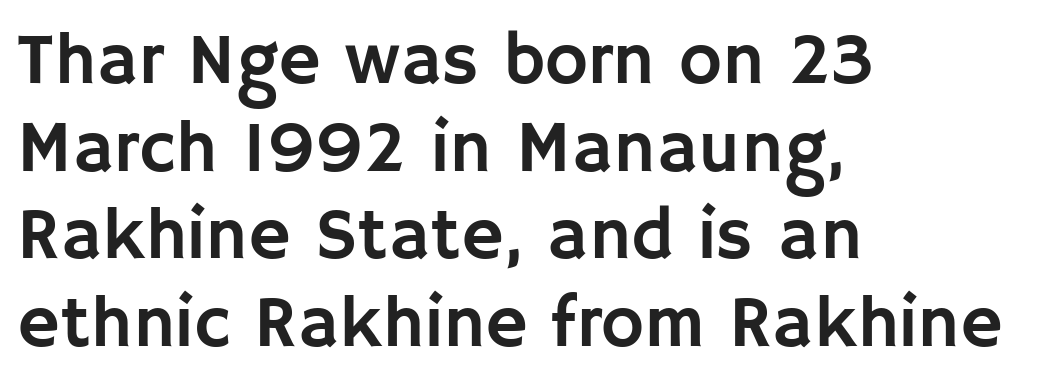
The passage shown is typeset with a sans-serif family. Short note: letters normally spaced. The paragraph shown leans on its left margin. The face used here is proportionally spaced, like ordinary book or web type.
